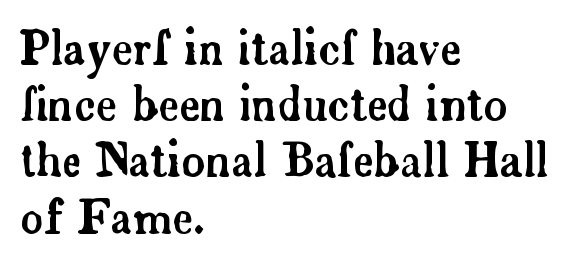
{"serif": "yes", "italic": "no", "width": "normal", "stroke_contrast": "low", "x_height": "small", "monospaced": "no", "underline": "no", "align": "left", "line_spacing": "normal", "line_spacing_ratio": 1.25, "letter_spacing": "normal", "letter_spacing_em": 0.0, "glyph_px": 45}
